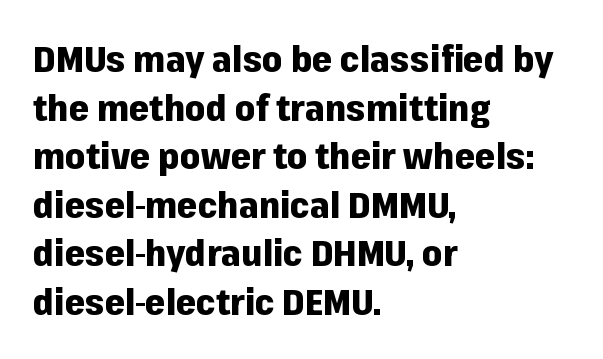
{"serif": "no", "italic": "no", "bold": "yes", "weight": "heavy", "width": "normal", "stroke_contrast": "low", "x_height": "medium", "monospaced": "no", "underline": "no", "align": "left", "line_spacing": "normal", "line_spacing_ratio": 1.35, "letter_spacing": "normal", "letter_spacing_em": 0.0, "glyph_px": 36}
